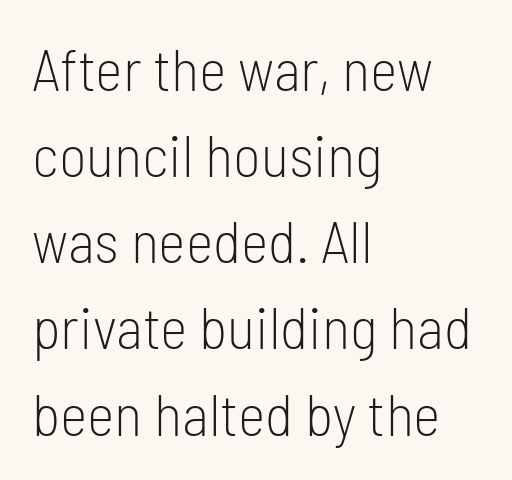
The image shows 59 px light, condensed sans-serif type, upright; set left-aligned, normal line spacing (1.46x), normal letter spacing, not underlined; low stroke contrast and a medium x-height.
